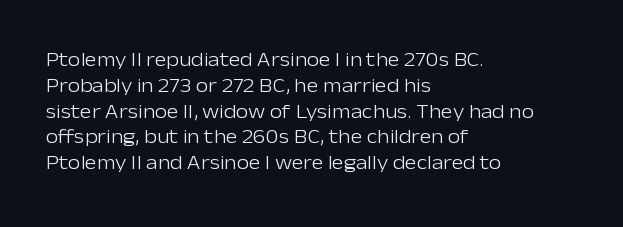
The image shows 20 px text type, upright; set left-aligned, normal line spacing (1.29x), normal letter spacing, not underlined.
